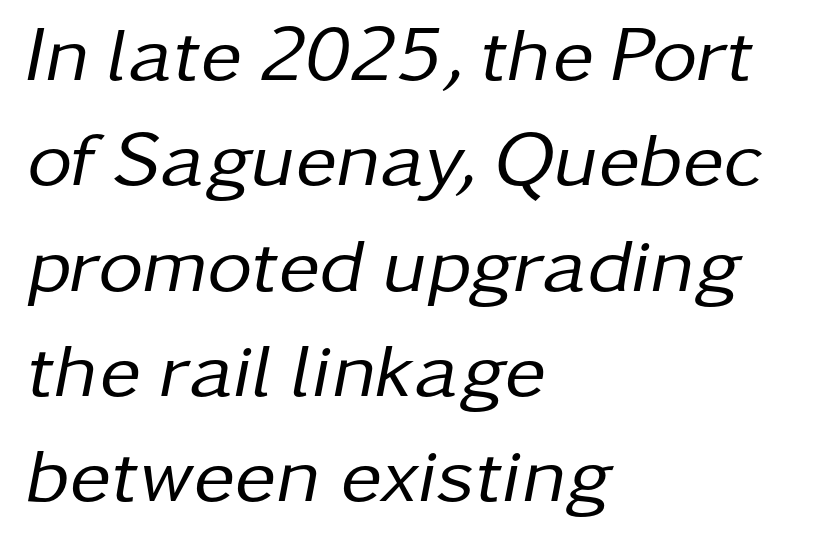
{"italic": "yes", "lean": "right", "slant_degrees": 11, "bold": "no", "weight": "regular", "width": "normal", "stroke_contrast": "low", "x_height": "medium", "monospaced": "no", "underline": "no", "align": "left", "line_spacing": "normal", "line_spacing_ratio": 1.35, "letter_spacing": "normal", "letter_spacing_em": 0.0, "glyph_px": 78}
